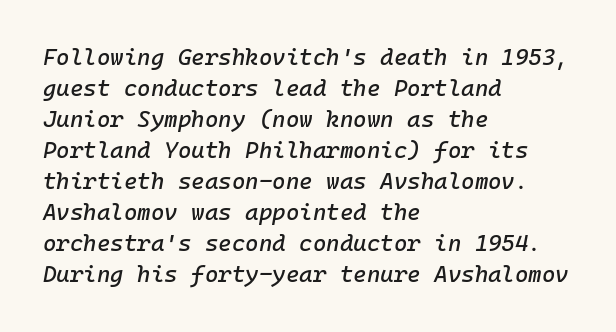
Q: Is the text italic (slanted)? A: Yes, it leans right by about 10 degrees.
Q: Is the text underlined? A: No.
Q: How is the paragraph aligned? A: Left-aligned.
Q: Is the spacing between letters normal or unusually wide? A: Normal.
Q: Is the spacing between lines tight, normal or loose? A: Normal.
